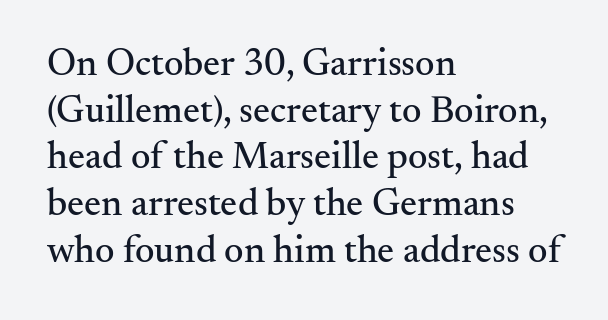
There is no visible air inserted between adjacent glyphs. Leftover space on each line is placed entirely after the last word. This sample has the flowing, uneven cadence of proportional lettering. Underline: absent. The text was rendered using a seriffed face with decorative stroke endings.
